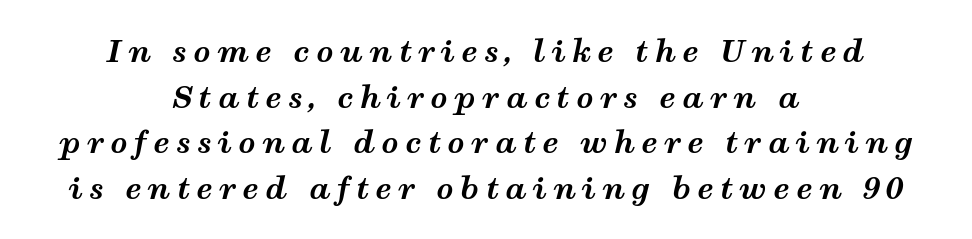
The image shows 30 px bold, wide type, italic (leaning right); set centered, normal line spacing (1.52x), unusually wide letter spacing (+0.21 em), not underlined; medium stroke contrast and a medium x-height.
